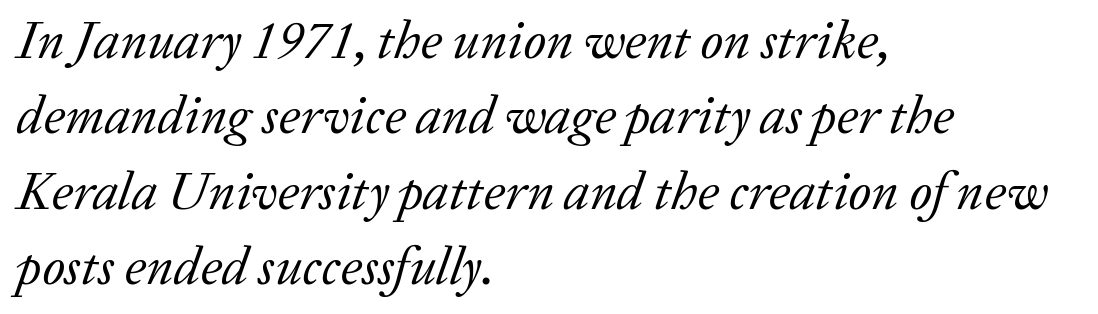
The foot of each line stays bare and open. Observe the lean: these are italic letterforms. Glyph-to-glyph distance matches everyday printed text. If you measured baseline to baseline, you'd find a middling distance. Each line starts at the same left margin while the right side varies. The letters advance in unequal steps, a hallmark of proportional type.
